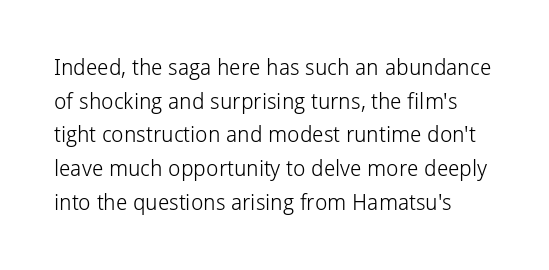
Q: Is the text bold? A: No.
Q: Is the text italic (slanted)? A: No, it is upright.
Q: Is the text underlined? A: No.
Q: Is the spacing between letters normal or unusually wide? A: Normal.
Q: Is the spacing between lines tight, normal or loose? A: Normal.
